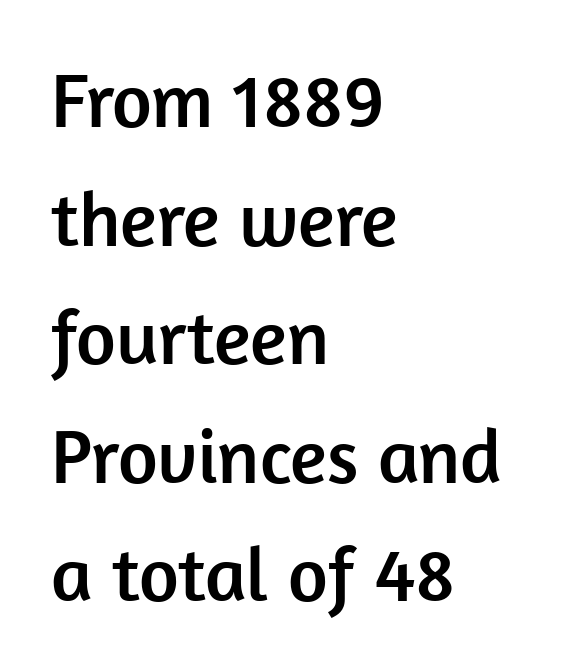
The image shows 77 px sans-serif type, upright; set left-aligned, normal line spacing (1.54x), normal letter spacing, not underlined; low stroke contrast and a medium x-height.
